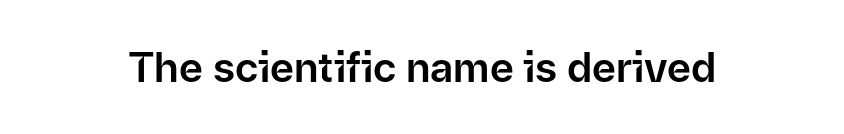
The image shows 41 px sans-serif type, upright; set normal letter spacing, not underlined; low stroke contrast and a medium x-height.
